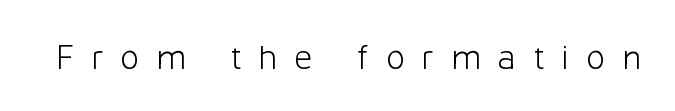
Stems here are at most as thick as an everyday book face. The area under the type is left untouched. The letters advance in unequal steps, a hallmark of proportional type. A roman cut, with each character standing at attention. The type is letterspaced generously, with wide tracking.
